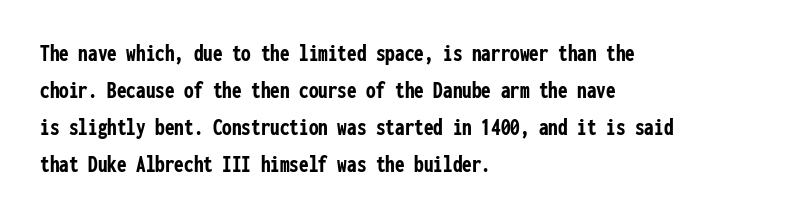
{"italic": "no", "bold": "yes", "underline": "no", "align": "left", "line_spacing": "normal", "line_spacing_ratio": 1.54, "letter_spacing": "normal", "letter_spacing_em": 0.0, "glyph_px": 24}
